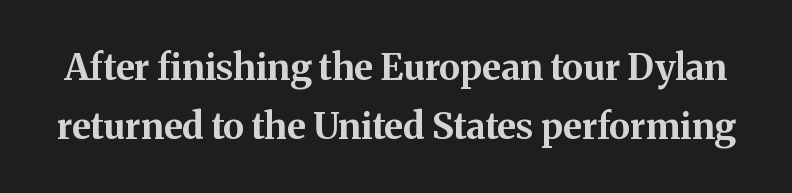
Q: Is the text bold? A: Yes.
Q: Is the text italic (slanted)? A: No, it is upright.
Q: Is the typeface a serif or a sans-serif typeface? A: Serif.
Q: Is the text underlined? A: No.
Q: Is the spacing between letters normal or unusually wide? A: Normal.
Q: Is the spacing between lines tight, normal or loose? A: Normal.
Q: Width (condensed, normal, or wide)? A: Normal.
Q: Stroke contrast? A: Medium.
Q: x-height? A: Medium.
Q: Monospaced? A: No.
